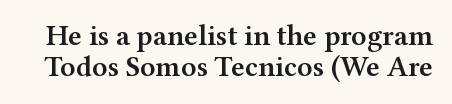
Looks like regular typesetting: each glyph gets only the width it needs. The letters sit at their default tracking, neither squeezed nor spread. Typographically, this falls in the serif category. Regarding leading, the lines here are crowded together. The font's upright variant was chosen for this text.
